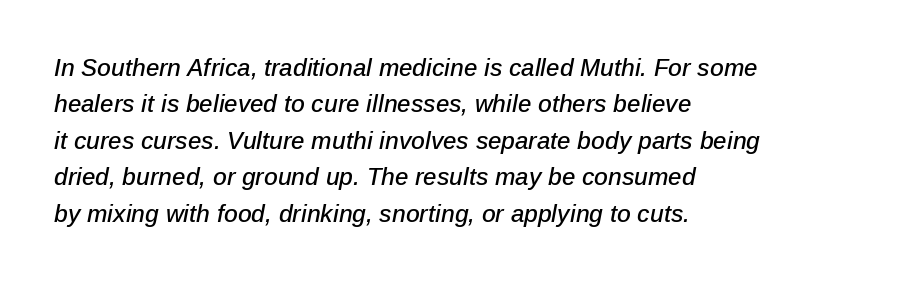
The image shows 24 px text type, italic (leaning right); set left-aligned, normal line spacing (1.52x), normal letter spacing, not underlined.
